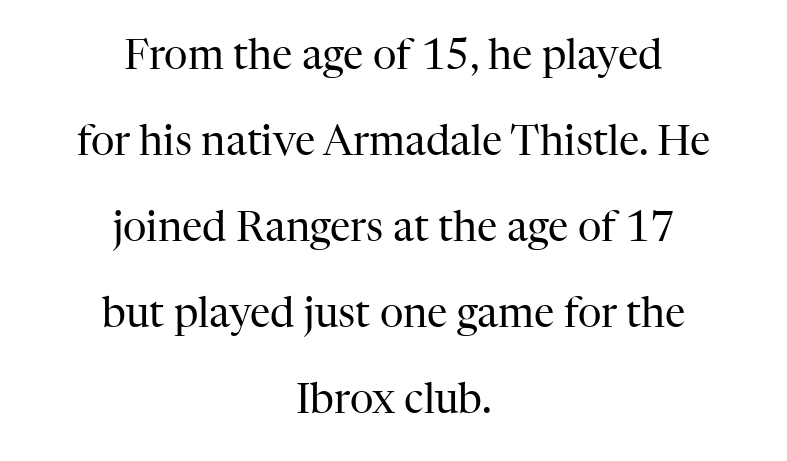
Q: Is the text bold? A: No.
Q: Is the text italic (slanted)? A: No, it is upright.
Q: Is the typeface a serif or a sans-serif typeface? A: Serif.
Q: Is the text underlined? A: No.
Q: How is the paragraph aligned? A: Centered.
Q: Is the spacing between letters normal or unusually wide? A: Normal.
Q: Is the spacing between lines tight, normal or loose? A: Loose.
Q: Width (condensed, normal, or wide)? A: Normal.
Q: Stroke contrast? A: High.
Q: x-height? A: Medium.
Q: Monospaced? A: No.
